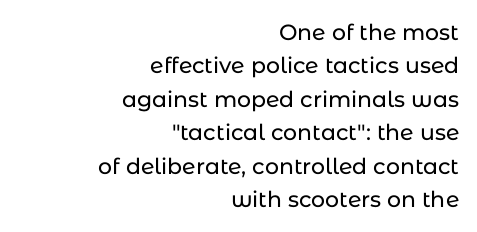
{"italic": "no", "underline": "no", "align": "right", "line_spacing": "normal", "line_spacing_ratio": 1.52, "letter_spacing": "normal", "letter_spacing_em": 0.0, "glyph_px": 22}
